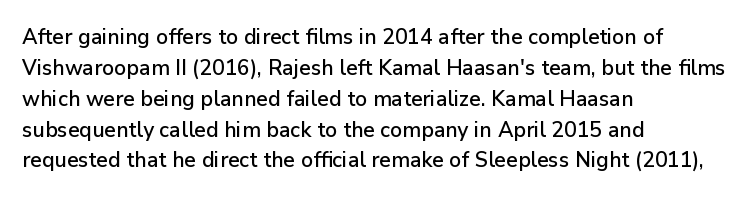
The image shows 21 px text type, upright; set left-aligned, normal line spacing (1.47x), normal letter spacing, not underlined.
